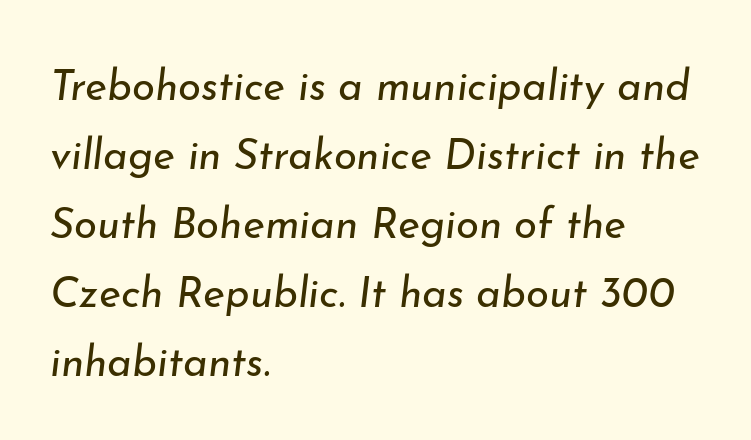
Q: Is the text bold? A: No.
Q: Is the text italic (slanted)? A: Yes, it leans right by about 7 degrees.
Q: Is the text underlined? A: No.
Q: How is the paragraph aligned? A: Left-aligned.
Q: Is the spacing between letters normal or unusually wide? A: Normal.
Q: Is the spacing between lines tight, normal or loose? A: Normal.
Q: Width (condensed, normal, or wide)? A: Normal.
Q: Stroke contrast? A: Low.
Q: x-height? A: Small.
Q: Monospaced? A: No.
